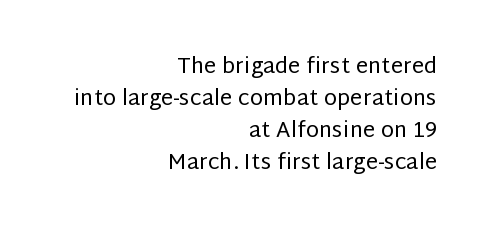
The image shows 22 px text type, upright; set right-aligned, normal line spacing (1.45x), normal letter spacing, not underlined.
